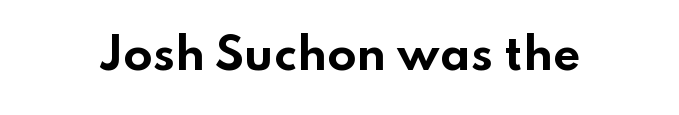
Q: Is the text bold? A: Yes.
Q: Is the text italic (slanted)? A: No, it is upright.
Q: Is the typeface a serif or a sans-serif typeface? A: Sans-serif.
Q: Is the text underlined? A: No.
Q: Is the spacing between letters normal or unusually wide? A: Normal.
Q: Width (condensed, normal, or wide)? A: Wide.
Q: Stroke contrast? A: Low.
Q: x-height? A: Small.
Q: Monospaced? A: No.
